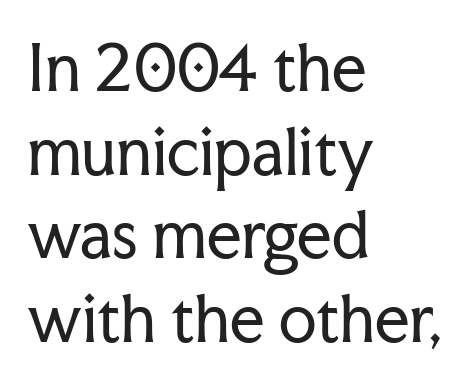
{"serif": "yes", "italic": "no", "bold": "no", "weight": "regular", "width": "normal", "stroke_contrast": "low", "x_height": "medium", "monospaced": "no", "underline": "no", "align": "left", "line_spacing": "normal", "line_spacing_ratio": 1.37, "letter_spacing": "normal", "letter_spacing_em": 0.0, "glyph_px": 61}
